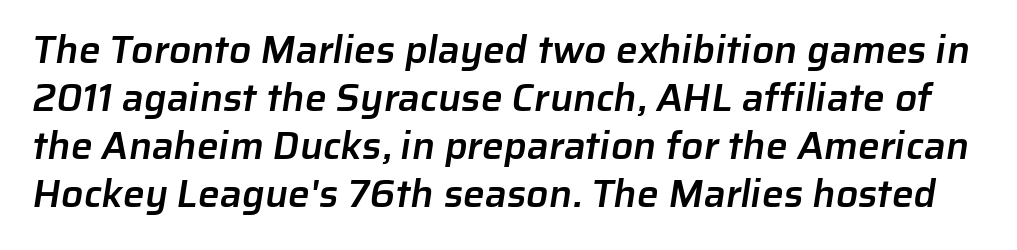
The image shows 39 px semibold sans-serif type; set line spacing 1.23x, normal letter spacing, not underlined; low stroke contrast and a medium x-height.
